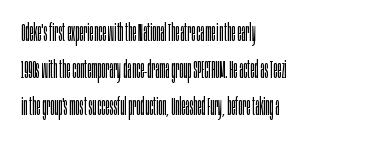
Each new line begins a customary step beneath the previous one. In CSS terms this would be text-align: left. Every character sits straight up, as roman type does. Inter-character spacing is left at the font's built-in metrics.
